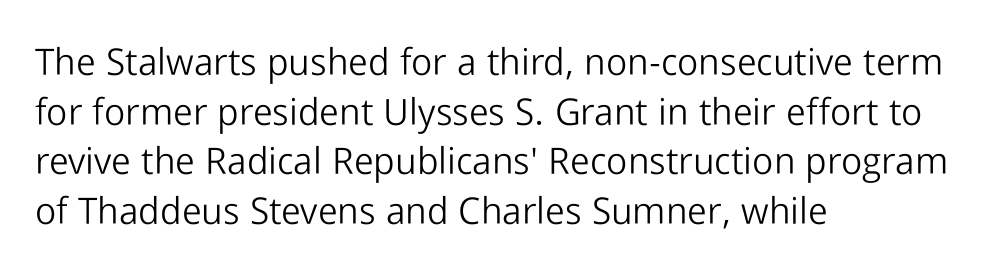
The image shows 37 px light sans-serif type, upright; set left-aligned, normal line spacing (1.34x), normal letter spacing, not underlined; low stroke contrast and a medium x-height.
